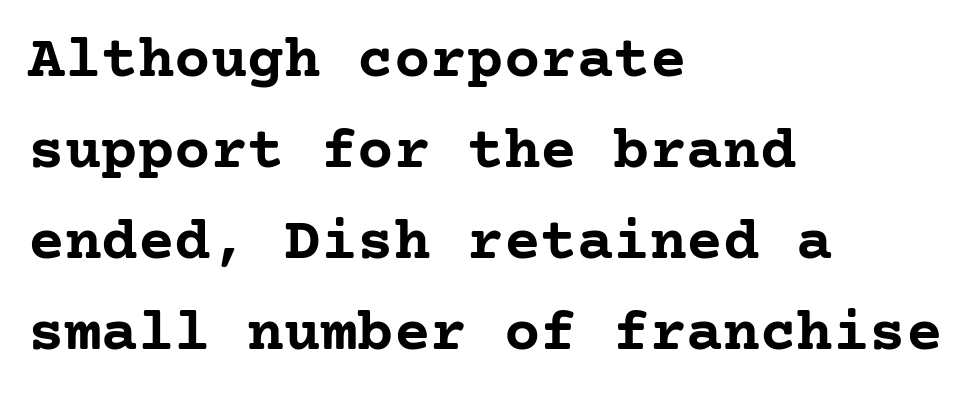
{"serif": "yes", "italic": "no", "bold": "yes", "weight": "semibold", "width": "normal", "stroke_contrast": "low", "x_height": "medium", "underline": "no", "align": "left", "line_spacing": "normal", "line_spacing_ratio": 1.49, "letter_spacing": "normal", "letter_spacing_em": 0.0, "glyph_px": 61}
